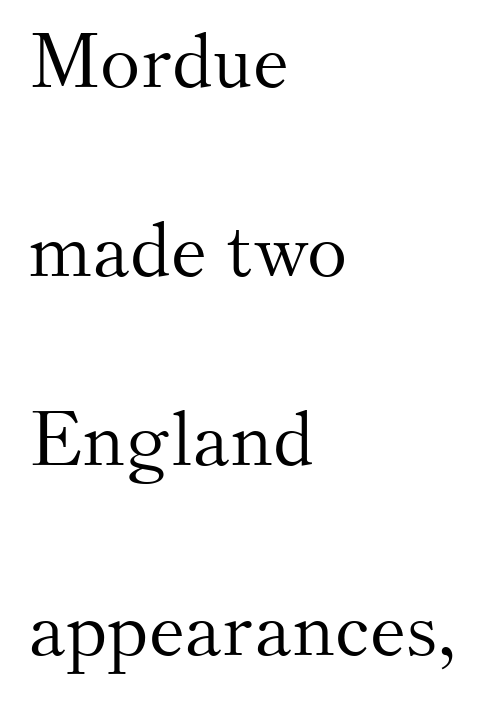
Q: Is the text bold? A: No.
Q: Is the text italic (slanted)? A: No, it is upright.
Q: Is the typeface a serif or a sans-serif typeface? A: Serif.
Q: Is the text underlined? A: No.
Q: How is the paragraph aligned? A: Left-aligned.
Q: Is the spacing between letters normal or unusually wide? A: Normal.
Q: Is the spacing between lines tight, normal or loose? A: Loose.
Q: Width (condensed, normal, or wide)? A: Normal.
Q: Stroke contrast? A: Medium.
Q: x-height? A: Small.
Q: Monospaced? A: No.
